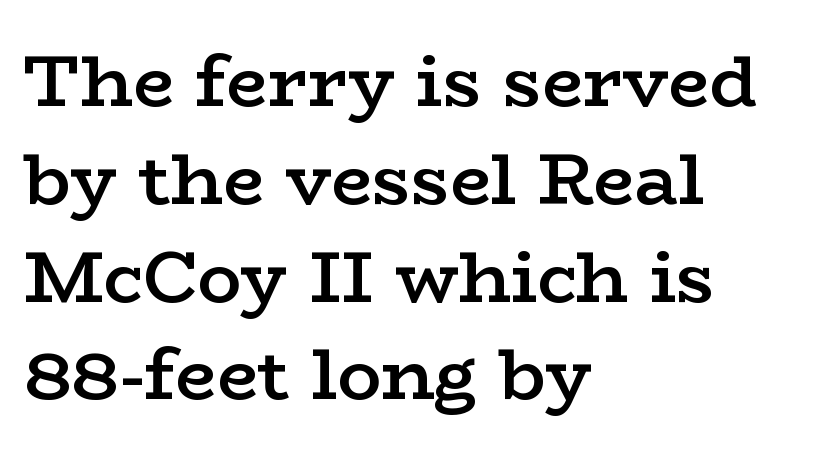
The image shows 73 px semibold, wide serif type, upright; set left-aligned, normal line spacing (1.34x), normal letter spacing, not underlined; low stroke contrast and a medium x-height.
